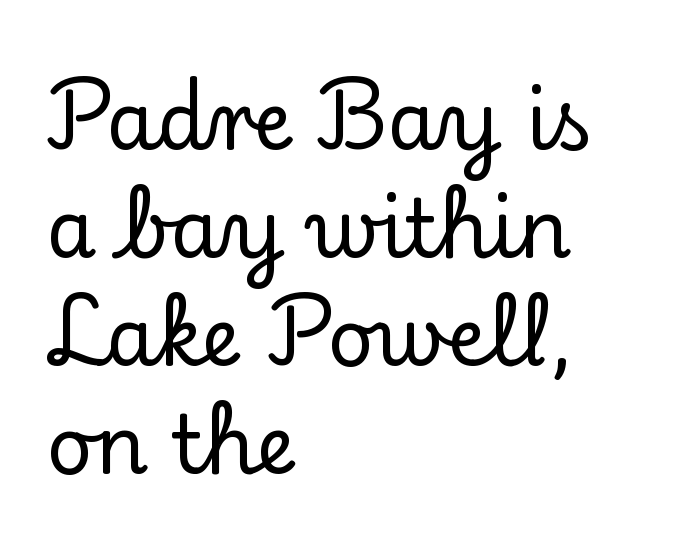
The image shows 80 px serif type, upright; set left-aligned, normal line spacing (1.35x), normal letter spacing, not underlined; low stroke contrast and a small x-height.
